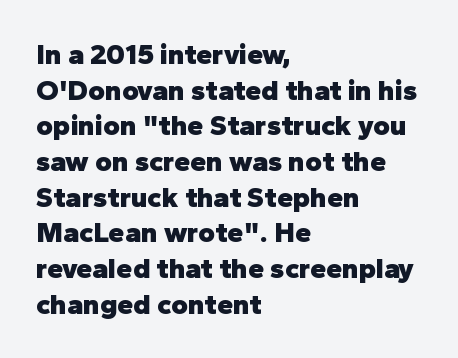
The image shows 29 px heavy sans-serif type, upright; set left-aligned, line spacing 1.23x, normal letter spacing, not underlined; low stroke contrast and a medium x-height.
